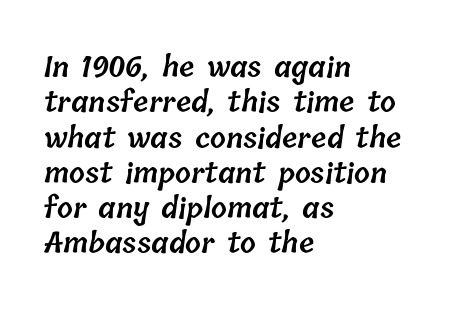
{"bold": "semi", "weight": "semibold", "width": "normal", "stroke_contrast": "low", "x_height": "medium", "monospaced": "no", "underline": "no", "align": "left", "line_spacing": "normal", "line_spacing_ratio": 1.26, "letter_spacing": "normal", "letter_spacing_em": 0.0, "glyph_px": 28}
